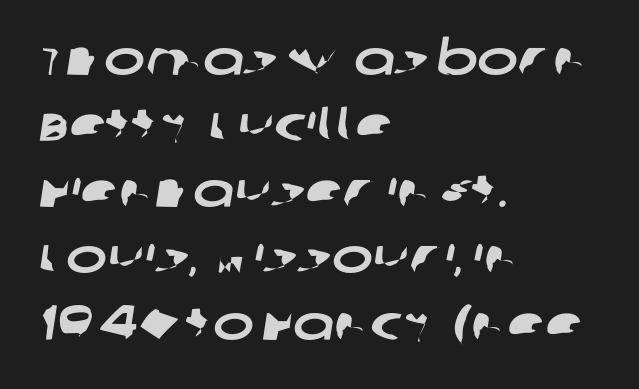
{"serif": "no", "width": "wide", "stroke_contrast": "low", "x_height": "large", "monospaced": "no", "underline": "no", "align": "left", "line_spacing": "normal", "line_spacing_ratio": 1.35, "letter_spacing": "normal", "letter_spacing_em": 0.0, "glyph_px": 49}
